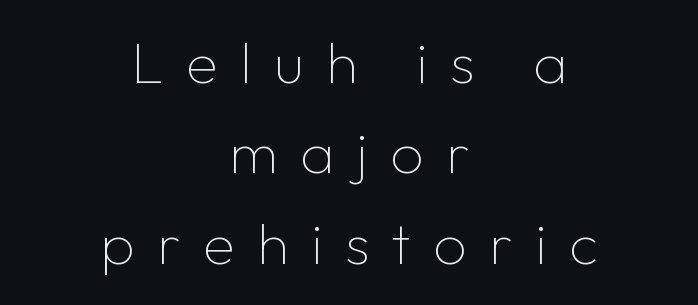
Q: Is the text bold? A: No.
Q: Is the text italic (slanted)? A: No, it is upright.
Q: Is the typeface a serif or a sans-serif typeface? A: Sans-serif.
Q: Is the text underlined? A: No.
Q: How is the paragraph aligned? A: Centered.
Q: Is the spacing between letters normal or unusually wide? A: Unusually wide.
Q: Is the spacing between lines tight, normal or loose? A: Normal.
Q: Width (condensed, normal, or wide)? A: Normal.
Q: Stroke contrast? A: Low.
Q: x-height? A: Medium.
Q: Monospaced? A: No.
